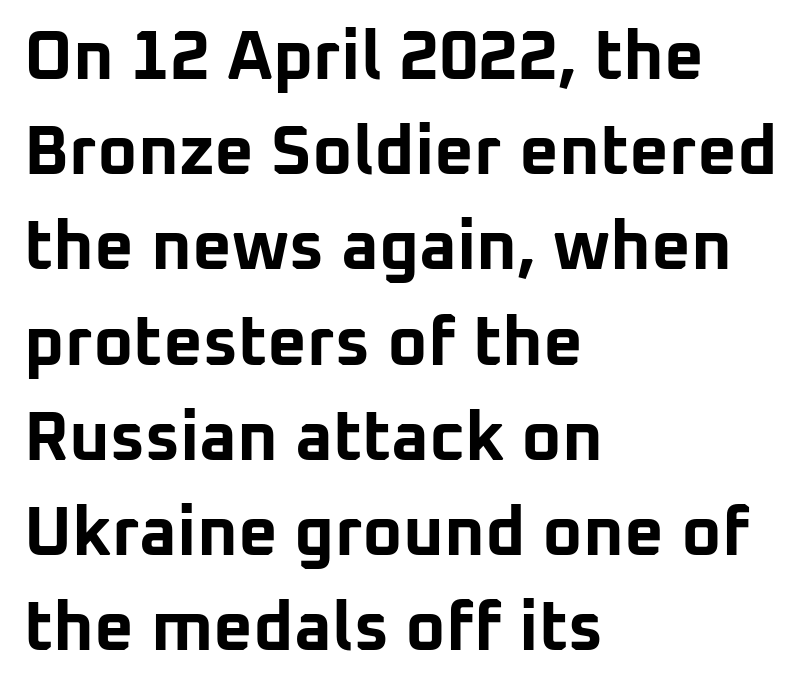
The image shows 69 px bold sans-serif type, upright; set left-aligned, normal line spacing (1.38x), normal letter spacing, not underlined; low stroke contrast and a medium x-height.
